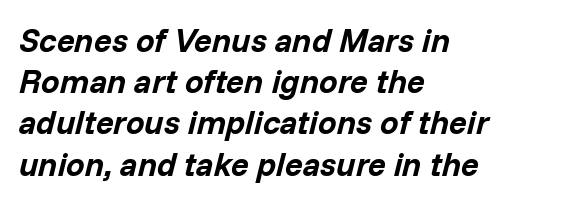
Q: Is the text bold? A: Yes.
Q: Is the text italic (slanted)? A: Yes, it leans right by about 14 degrees.
Q: Is the text underlined? A: No.
Q: How is the paragraph aligned? A: Left-aligned.
Q: Is the spacing between letters normal or unusually wide? A: Normal.
Q: Is the spacing between lines tight, normal or loose? A: Normal.
Q: Width (condensed, normal, or wide)? A: Normal.
Q: Stroke contrast? A: Low.
Q: x-height? A: Medium.
Q: Monospaced? A: No.
